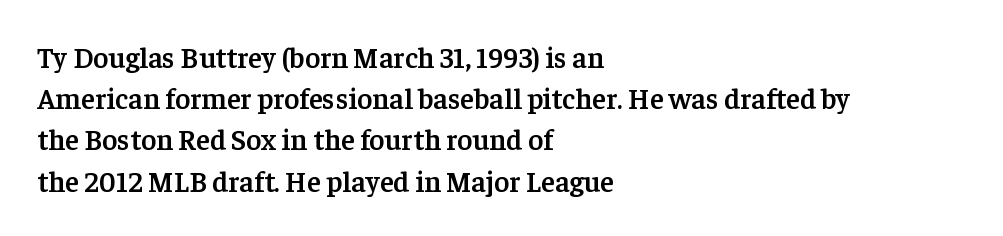
{"serif": "yes", "italic": "no", "bold": "semi", "weight": "semibold", "width": "normal", "stroke_contrast": "low", "x_height": "medium", "monospaced": "no", "underline": "no", "align": "left", "line_spacing": "normal", "line_spacing_ratio": 1.42, "letter_spacing": "normal", "letter_spacing_em": 0.0, "glyph_px": 29}
